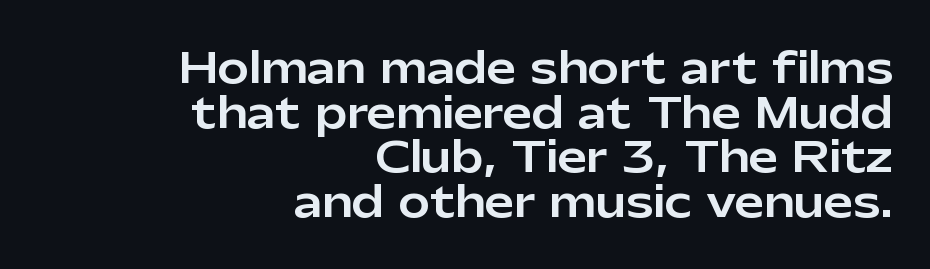
{"serif": "no", "italic": "no", "width": "normal", "stroke_contrast": "low", "x_height": "medium", "monospaced": "no", "underline": "no", "align": "right", "line_spacing": "tight", "line_spacing_ratio": 1.06, "letter_spacing": "normal", "letter_spacing_em": 0.0, "glyph_px": 42}
